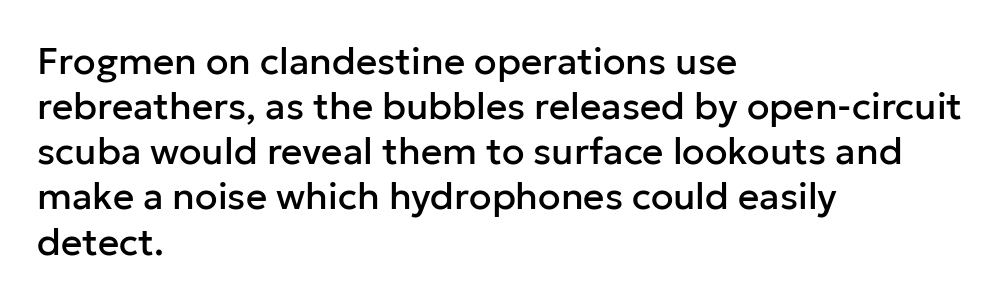
These lines are rendered in a variable-pitch font. Examine the stroke ends and you'll find no serifs. The gaps between neighbouring characters are ordinary and unremarkable. In terms of posture, this sample is upright.
